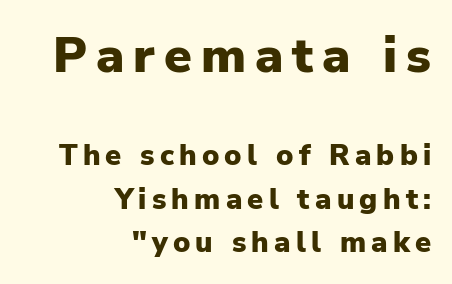
{"serif": "no", "italic": "no", "bold": "yes", "weight": "heavy", "width": "normal", "stroke_contrast": "low", "x_height": "medium", "monospaced": "no", "underline": "no", "align": "right", "line_spacing": "normal", "line_spacing_ratio": 1.49, "larger_block": "first", "size_ratio": 1.72, "glyph_px": 50}
